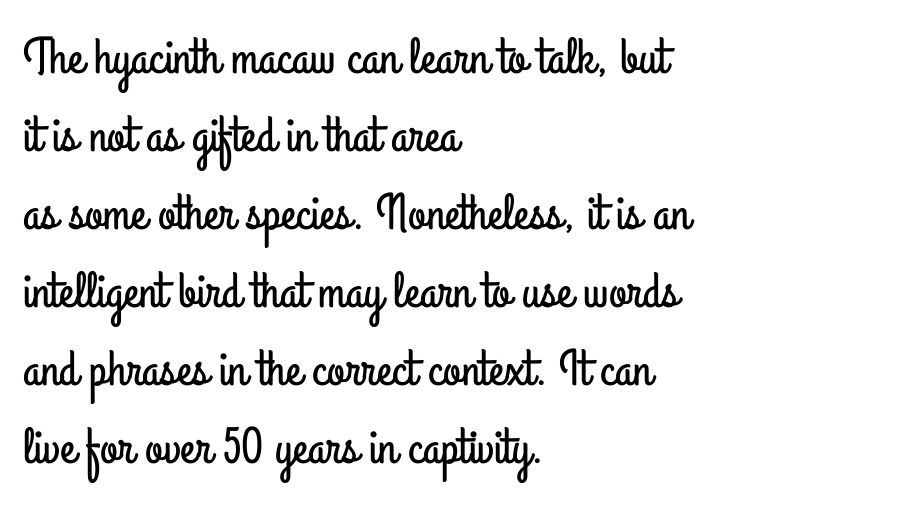
Q: Is the text italic (slanted)? A: No, it is upright.
Q: Is the typeface a serif or a sans-serif typeface? A: Sans-serif.
Q: Is the text underlined? A: No.
Q: How is the paragraph aligned? A: Left-aligned.
Q: Is the spacing between letters normal or unusually wide? A: Normal.
Q: Is the spacing between lines tight, normal or loose? A: Normal.
Q: Width (condensed, normal, or wide)? A: Condensed.
Q: Stroke contrast? A: Low.
Q: x-height? A: Small.
Q: Monospaced? A: No.
